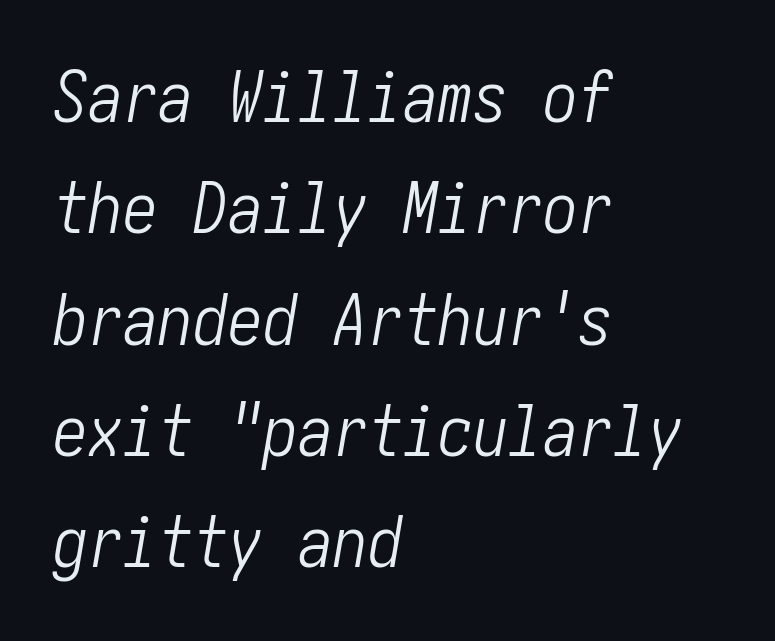
{"italic": "yes", "lean": "right", "slant_degrees": 10, "bold": "no", "weight": "light", "width": "condensed", "stroke_contrast": "low", "x_height": "medium", "underline": "no", "align": "left", "line_spacing": "normal", "line_spacing_ratio": 1.59, "letter_spacing": "normal", "letter_spacing_em": 0.0, "glyph_px": 70}
